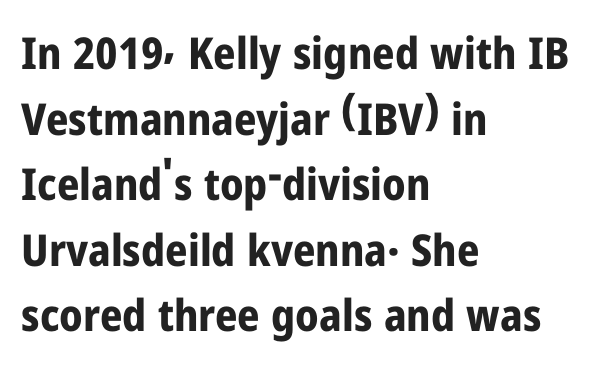
{"serif": "no", "italic": "no", "bold": "yes", "weight": "bold", "width": "condensed", "stroke_contrast": "low", "x_height": "medium", "monospaced": "no", "underline": "no", "align": "left", "line_spacing": "normal", "line_spacing_ratio": 1.49, "letter_spacing": "normal", "letter_spacing_em": 0.0, "glyph_px": 44}
